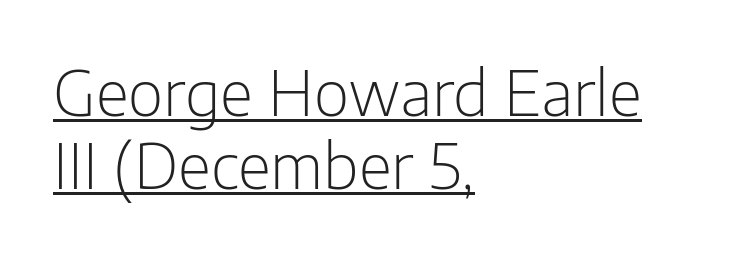
Q: Is the text bold? A: No.
Q: Is the text italic (slanted)? A: No, it is upright.
Q: Is the typeface a serif or a sans-serif typeface? A: Sans-serif.
Q: Is the text underlined? A: Yes.
Q: How is the paragraph aligned? A: Left-aligned.
Q: Is the spacing between letters normal or unusually wide? A: Normal.
Q: Width (condensed, normal, or wide)? A: Normal.
Q: Stroke contrast? A: Low.
Q: x-height? A: Medium.
Q: Monospaced? A: No.
